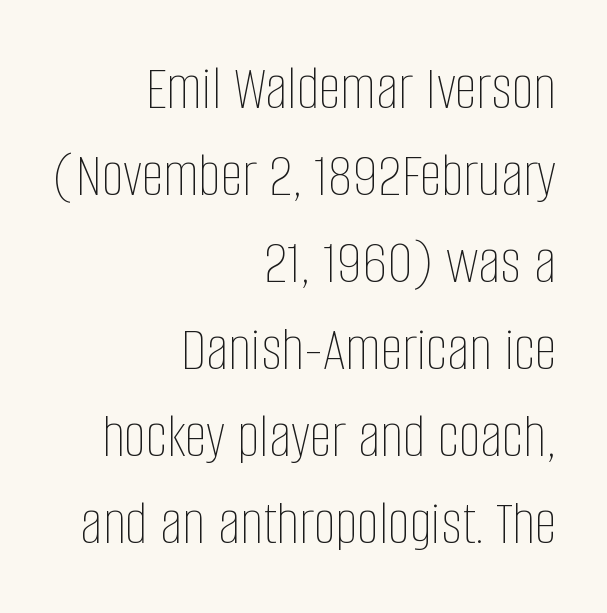
{"italic": "no", "bold": "no", "weight": "thin", "width": "condensed", "stroke_contrast": "low", "x_height": "large", "monospaced": "no", "underline": "no", "align": "right", "line_spacing": "normal", "line_spacing_ratio": 1.38, "letter_spacing": "normal", "letter_spacing_em": 0.0, "glyph_px": 63}
